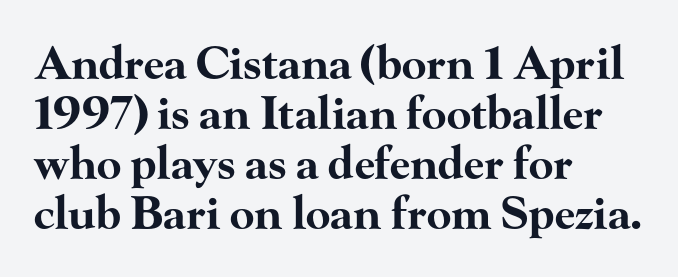
Q: Is the text bold? A: Yes.
Q: Is the text italic (slanted)? A: No, it is upright.
Q: Is the typeface a serif or a sans-serif typeface? A: Serif.
Q: Is the text underlined? A: No.
Q: How is the paragraph aligned? A: Left-aligned.
Q: Is the spacing between letters normal or unusually wide? A: Normal.
Q: Is the spacing between lines tight, normal or loose? A: Tight.
Q: Width (condensed, normal, or wide)? A: Wide.
Q: Stroke contrast? A: High.
Q: x-height? A: Small.
Q: Monospaced? A: No.
